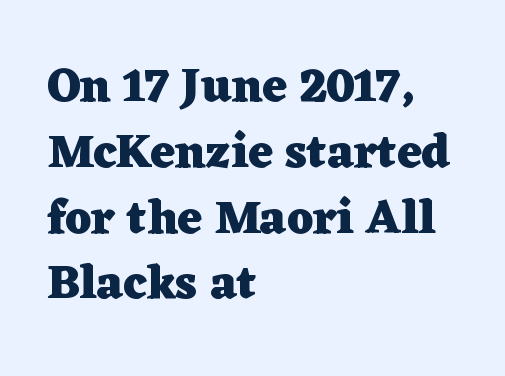
Q: Is the text bold? A: Yes.
Q: Is the text italic (slanted)? A: No, it is upright.
Q: Is the typeface a serif or a sans-serif typeface? A: Serif.
Q: Is the text underlined? A: No.
Q: How is the paragraph aligned? A: Left-aligned.
Q: Is the spacing between letters normal or unusually wide? A: Normal.
Q: Is the spacing between lines tight, normal or loose? A: Normal.
Q: Width (condensed, normal, or wide)? A: Wide.
Q: Stroke contrast? A: Low.
Q: x-height? A: Medium.
Q: Monospaced? A: No.
